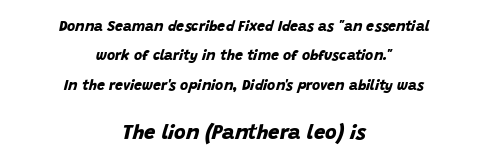
{"bold": "yes", "underline": "no", "align": "center", "line_spacing": "loose", "line_spacing_ratio": 2.1, "letter_spacing": "normal", "letter_spacing_em": 0.0, "larger_block": "second", "size_ratio": 1.43, "glyph_px": 20}
